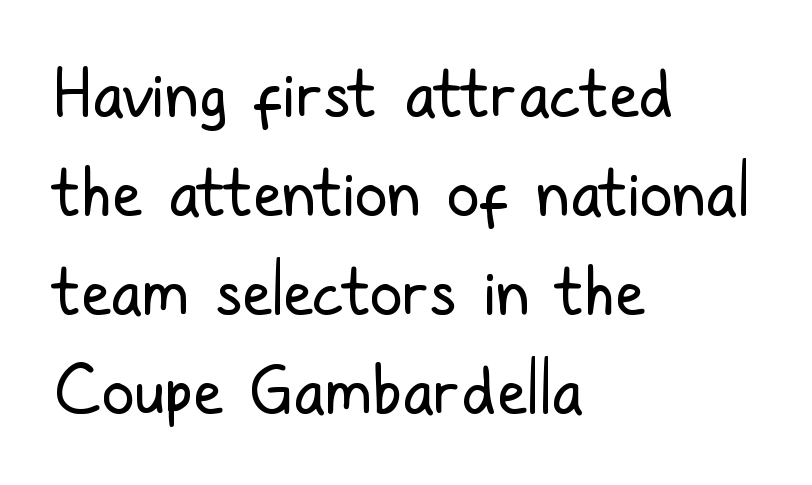
Vertically, the passage feels balanced, rows spaced as you'd expect. Honestly, the letter spacing is just normal — you wouldn't notice it. Is the block centered? No — it sits flush against the left margin. Weight class: somewhere from thin through regular. This is sans-serif lettering, the kind often seen on screens and signage. Tall strokes in this sample are plumb rather than angled.
